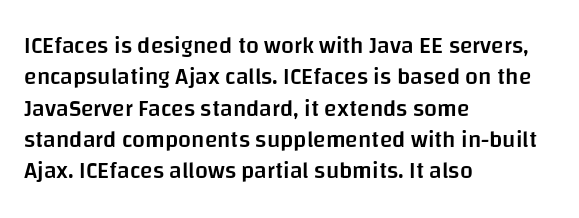
The image shows 23 px text type, upright; set left-aligned, normal line spacing (1.36x), normal letter spacing, not underlined.
